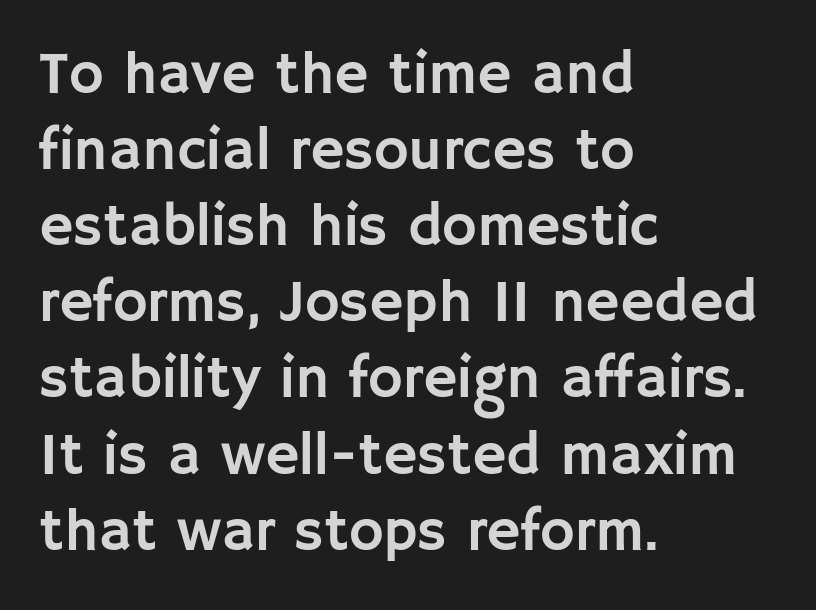
{"serif": "no", "italic": "no", "width": "normal", "stroke_contrast": "low", "x_height": "large", "monospaced": "no", "underline": "no", "align": "left", "line_spacing": "normal", "line_spacing_ratio": 1.29, "letter_spacing": "normal", "letter_spacing_em": 0.0, "glyph_px": 59}
